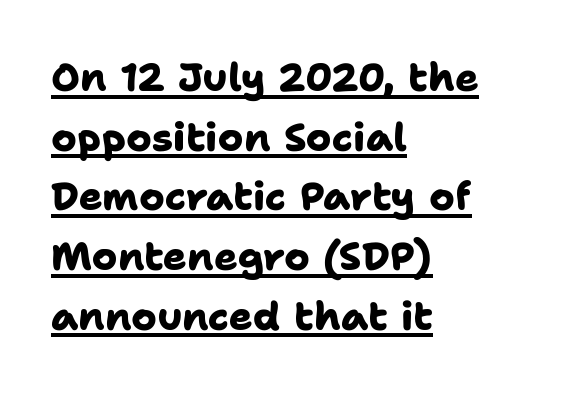
The image shows 39 px heavy sans-serif type; set left-aligned, normal line spacing (1.53x), normal letter spacing, underlined; low stroke contrast and a medium x-height.
